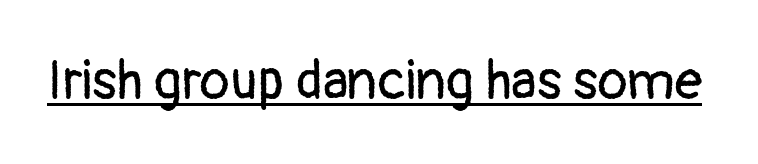
Q: Is the text bold? A: No.
Q: Is the text italic (slanted)? A: No, it is upright.
Q: Is the typeface a serif or a sans-serif typeface? A: Sans-serif.
Q: Is the text underlined? A: Yes.
Q: Is the spacing between letters normal or unusually wide? A: Normal.
Q: Width (condensed, normal, or wide)? A: Normal.
Q: Stroke contrast? A: Low.
Q: x-height? A: Medium.
Q: Monospaced? A: No.
